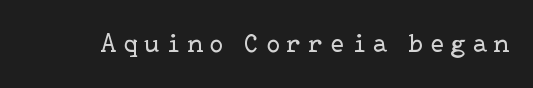
Ordinary non-slanted type is in use. Each stroke keeps to a modest, everyday thickness or less. The space beneath each line is pristine and unruled. Short note: letters widely spaced.
